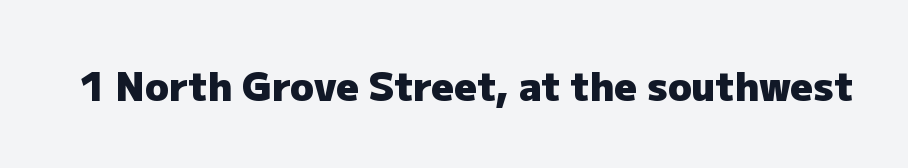
The image shows 39 px heavy sans-serif type, upright; set normal letter spacing, not underlined; low stroke contrast and a medium x-height.
